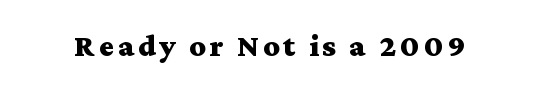
{"serif": "yes", "italic": "no", "bold": "yes", "weight": "bold", "width": "wide", "stroke_contrast": "medium", "x_height": "medium", "monospaced": "no", "underline": "no", "glyph_px": 32}
